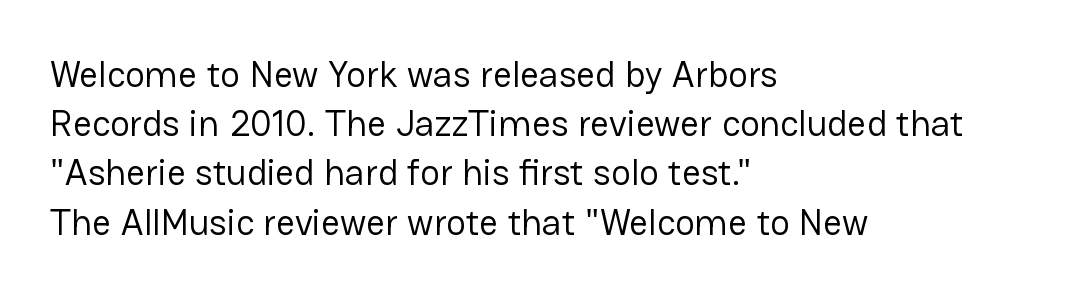
Designer's note — italics off, roman on. Is the type heavy? It reads as light-to-regular instead. Here the designer chose a conventional face with non-uniform glyph widths. Beneath every word, the page is bare.
